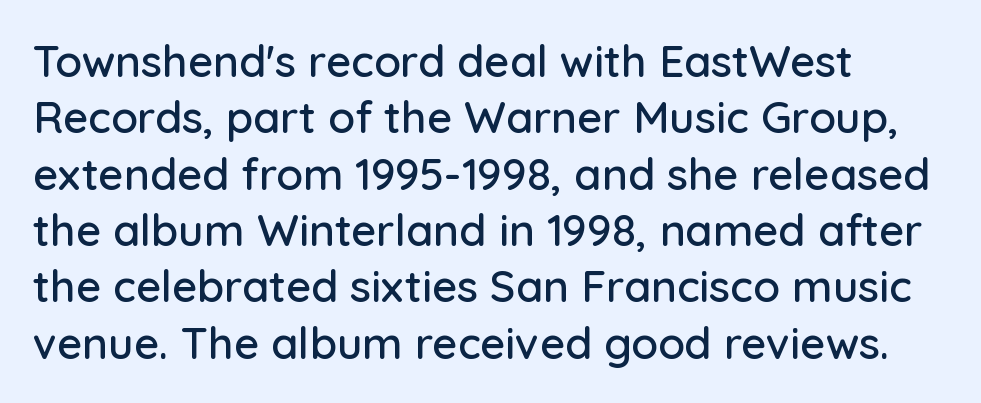
Descenders hang freely into open space. The designer left line spacing at the default. Looks like regular typesetting: each glyph gets only the width it needs. Typographically, this falls in the sans-serif category. If you drew a line through each stem, it would be perfectly vertical. The setting favours the left margin, as ordinary paragraphs usually do.
